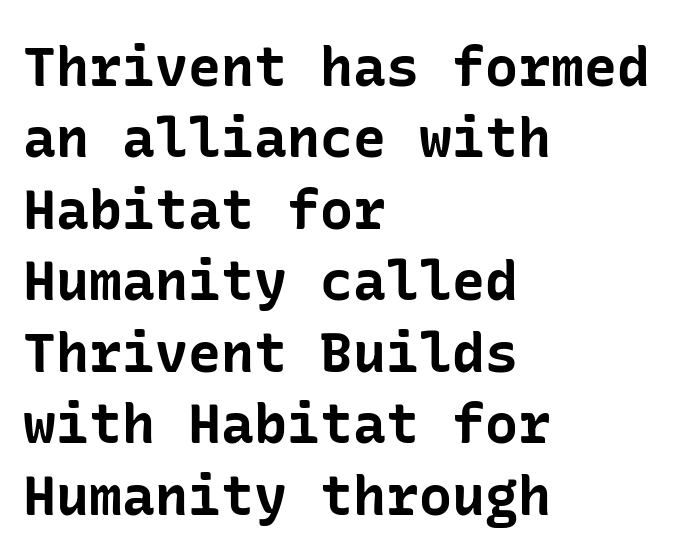
The space beneath each line is pristine and unruled. Rendered with straight, roman letterforms. Nobody touched the tracking dial on this one. The paragraph has a hard left edge and a soft right edge. This block has exactly the height ordinary leading produces. Typesetter's note: full bold, strokes at maximum text heaviness.
